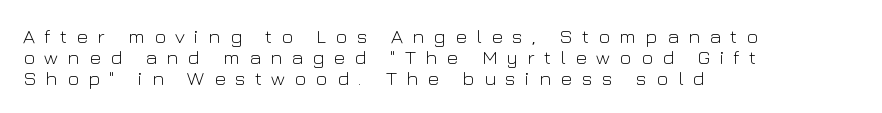
The image shows 20 px text type, upright; set left-aligned, tight line spacing (1.04x), unusually wide letter spacing (+0.47 em), not underlined.
